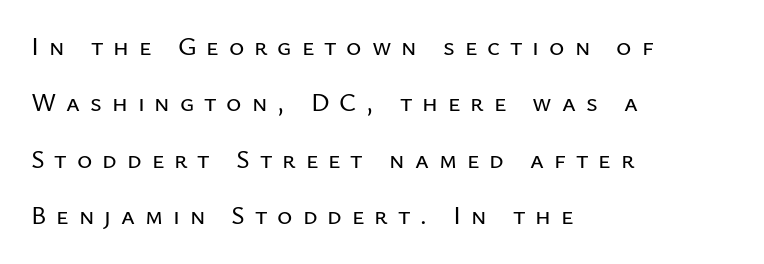
The image shows 26 px text type, upright; set left-aligned, loose line spacing (2.17x), unusually wide letter spacing (+0.38 em), not underlined.
